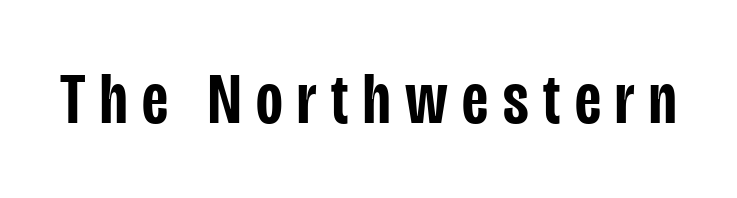
This sample uses expanded letter spacing, leaving extra air between glyphs. Grotesque or geometric, the face here clearly has no serifs. Notice the strokes are somewhat thickened but not fully heavy: this is a semibold. Notice how the stems are strictly vertical — no italics here.
